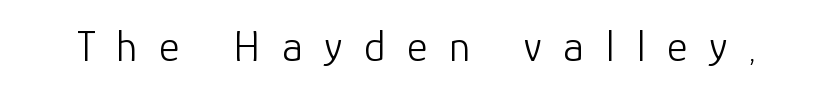
{"serif": "no", "italic": "no", "bold": "no", "weight": "light", "width": "normal", "stroke_contrast": "low", "x_height": "medium", "monospaced": "no", "underline": "no", "letter_spacing": "wide", "letter_spacing_em": 0.49, "glyph_px": 44}
